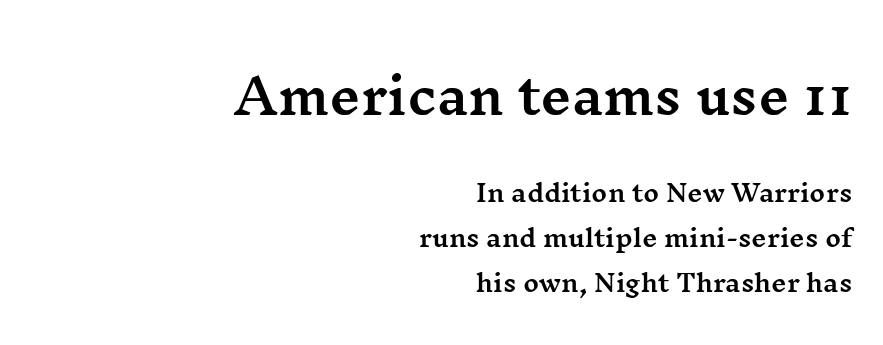
The image shows 49 px wide serif type, upright; set right-aligned, line spacing 1.86x, normal letter spacing, not underlined; the first (top) block is 2.04x larger; medium stroke contrast and a medium x-height.
